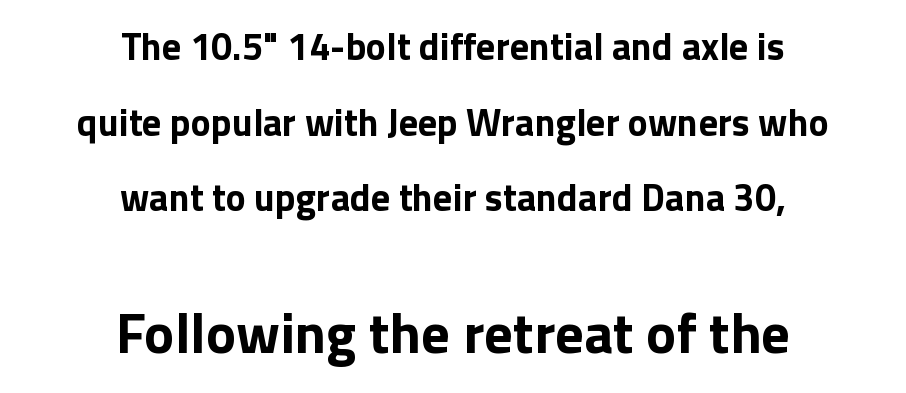
The image shows 57 px bold sans-serif type, upright; set centered, loose line spacing (1.99x), normal letter spacing, not underlined; the second (bottom) block is 1.5x larger; low stroke contrast and a medium x-height.
